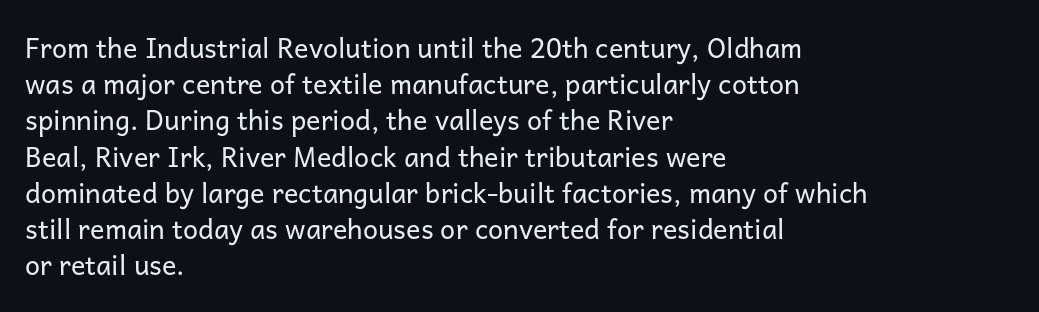
The strokes carry an ordinary text weight at most. Teacher's note: observe the even left margin — that is flush-left alignment. The lines sit at an ordinary, default distance from one another. Does extra space separate the letters? No, they use regular spacing. Posture: vertical. The specimen omits any rule beneath the text block's lines.
